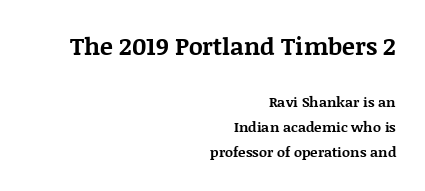
Q: Is the text bold? A: Yes.
Q: Is the text italic (slanted)? A: No, it is upright.
Q: Is the text underlined? A: No.
Q: How is the paragraph aligned? A: Right-aligned.
Q: Is the spacing between letters normal or unusually wide? A: Normal.
Q: Which block of text is set in a larger size, the first (top) or the second (bottom)? A: The first (top) one.
